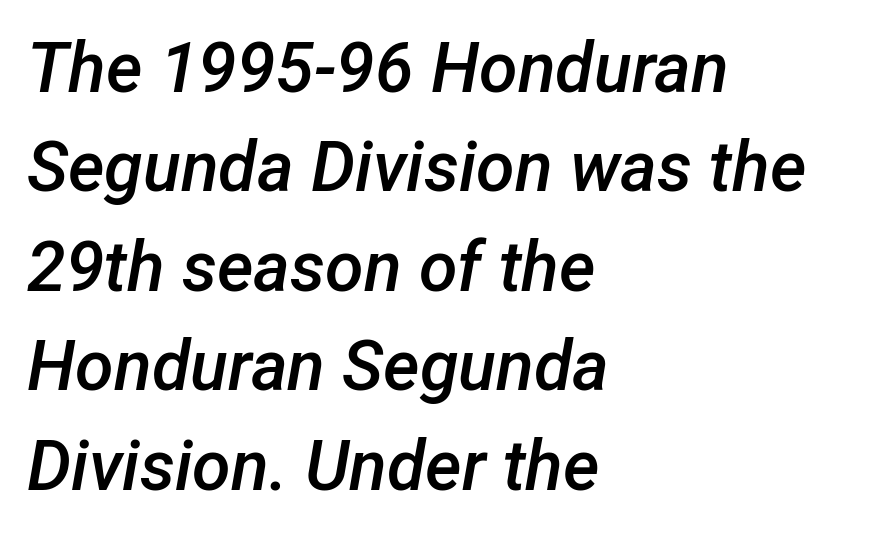
The image shows 70 px semibold type, italic (leaning right); set left-aligned, normal line spacing (1.42x), normal letter spacing, not underlined; low stroke contrast and a medium x-height.
